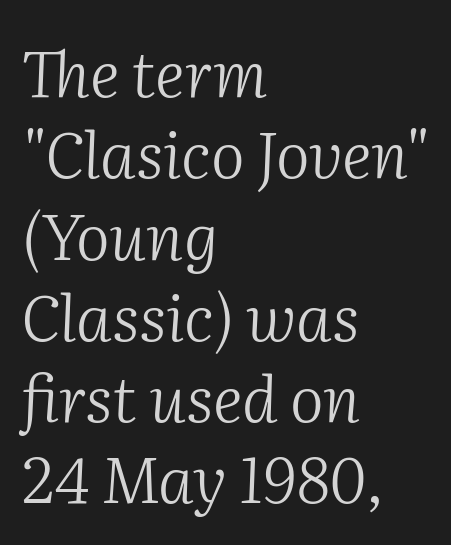
Q: Is the text bold? A: No.
Q: Is the text italic (slanted)? A: Yes, it leans right by about 2 degrees.
Q: Is the typeface a serif or a sans-serif typeface? A: Serif.
Q: Is the text underlined? A: No.
Q: How is the paragraph aligned? A: Left-aligned.
Q: Is the spacing between letters normal or unusually wide? A: Normal.
Q: Is the spacing between lines tight, normal or loose? A: Normal.
Q: Width (condensed, normal, or wide)? A: Normal.
Q: Stroke contrast? A: Medium.
Q: x-height? A: Medium.
Q: Monospaced? A: No.
